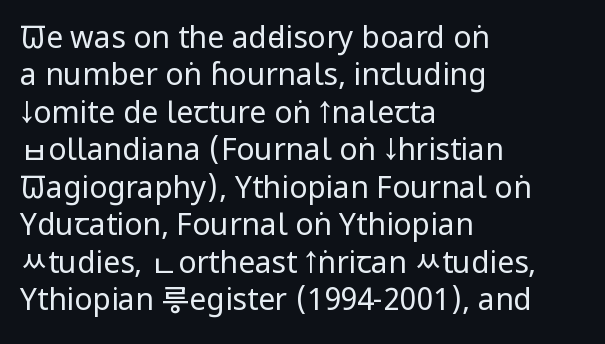
{"serif": "no", "italic": "no", "bold": "no", "weight": "regular", "width": "condensed", "stroke_contrast": "low", "x_height": "large", "monospaced": "no", "underline": "no", "align": "left", "line_spacing": "normal", "line_spacing_ratio": 1.25, "letter_spacing": "normal", "letter_spacing_em": 0.0, "glyph_px": 30}
